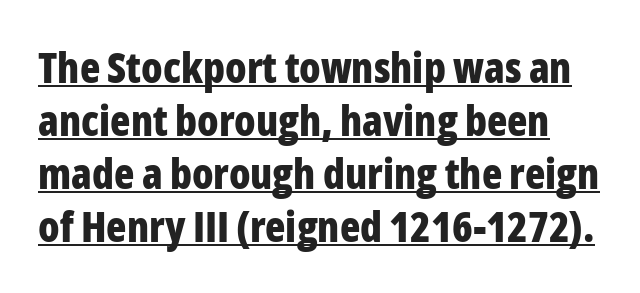
Q: Is the text bold? A: Yes.
Q: Is the text italic (slanted)? A: No, it is upright.
Q: Is the typeface a serif or a sans-serif typeface? A: Sans-serif.
Q: Is the text underlined? A: Yes.
Q: Is the spacing between letters normal or unusually wide? A: Normal.
Q: Is the spacing between lines tight, normal or loose? A: Normal.
Q: Width (condensed, normal, or wide)? A: Condensed.
Q: Stroke contrast? A: Low.
Q: x-height? A: Medium.
Q: Monospaced? A: No.
